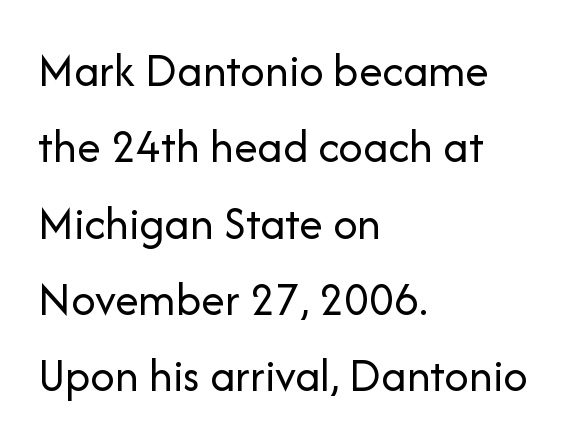
Q: Is the text bold? A: No.
Q: Is the text italic (slanted)? A: No, it is upright.
Q: Is the typeface a serif or a sans-serif typeface? A: Sans-serif.
Q: Is the text underlined? A: No.
Q: How is the paragraph aligned? A: Left-aligned.
Q: Is the spacing between letters normal or unusually wide? A: Normal.
Q: Is the spacing between lines tight, normal or loose? A: Normal.
Q: Width (condensed, normal, or wide)? A: Normal.
Q: Stroke contrast? A: Low.
Q: x-height? A: Medium.
Q: Monospaced? A: No.
